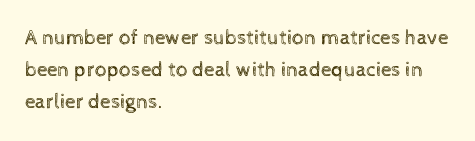
The image shows 21 px text type, upright; set left-aligned, normal line spacing (1.53x), normal letter spacing, not underlined.
